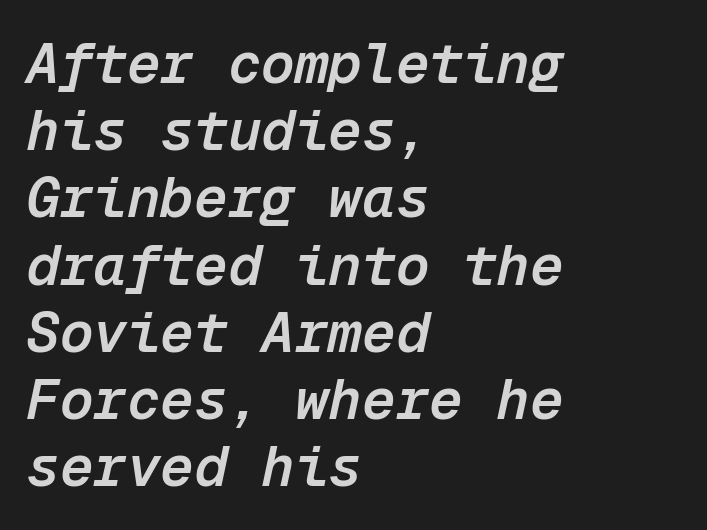
{"italic": "yes", "lean": "right", "slant_degrees": 12, "bold": "semi", "weight": "semibold", "width": "normal", "stroke_contrast": "low", "x_height": "medium", "monospaced": "yes", "underline": "no", "align": "left", "line_spacing_ratio": 1.2, "letter_spacing": "normal", "letter_spacing_em": 0.0, "glyph_px": 56}
